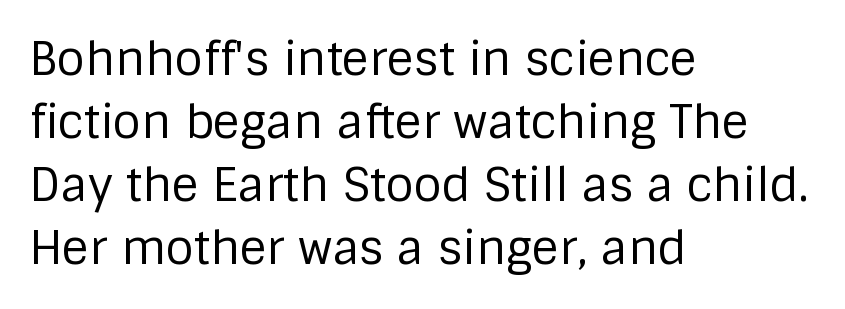
{"serif": "no", "italic": "no", "bold": "no", "weight": "regular", "width": "normal", "stroke_contrast": "low", "x_height": "large", "monospaced": "no", "underline": "no", "align": "left", "line_spacing": "normal", "line_spacing_ratio": 1.37, "letter_spacing": "normal", "letter_spacing_em": 0.0, "glyph_px": 46}
